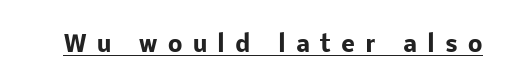
Is there an underline? Yes — a line sits under the letters. The gaps between neighbouring characters are conspicuously large. You'd pick this weight for a headline — it's a proper bold. You can tell it's not italic because the verticals are truly vertical.
